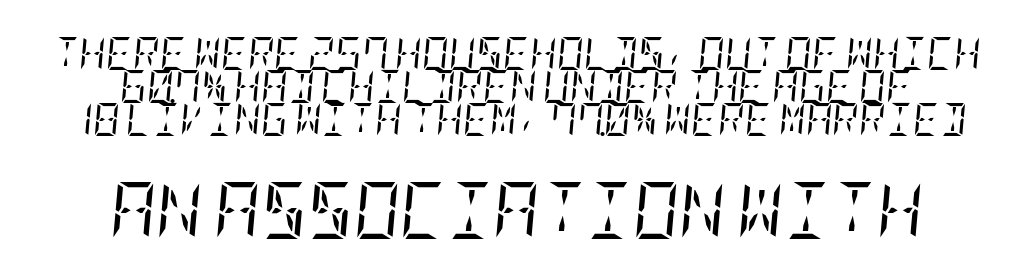
The image shows 57 px regular-weight, condensed serif type, italic (leaning right); set centered, tight line spacing (1.0x), normal letter spacing, not underlined; the second (bottom) block is 1.73x larger; low stroke contrast and a large x-height.
